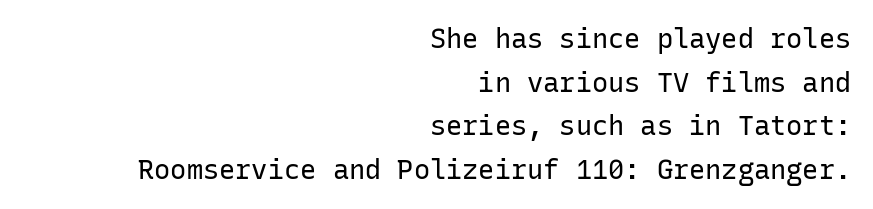
Q: Is the text bold? A: No.
Q: Is the text italic (slanted)? A: No, it is upright.
Q: Is the text underlined? A: No.
Q: How is the paragraph aligned? A: Right-aligned.
Q: Is the spacing between letters normal or unusually wide? A: Normal.
Q: Is the spacing between lines tight, normal or loose? A: Normal.
